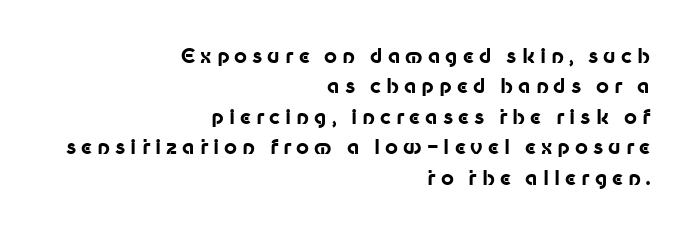
Q: Is the text bold? A: Yes.
Q: Is the text italic (slanted)? A: No, it is upright.
Q: Is the text underlined? A: No.
Q: How is the paragraph aligned? A: Right-aligned.
Q: Is the spacing between letters normal or unusually wide? A: Unusually wide.
Q: Is the spacing between lines tight, normal or loose? A: Normal.
